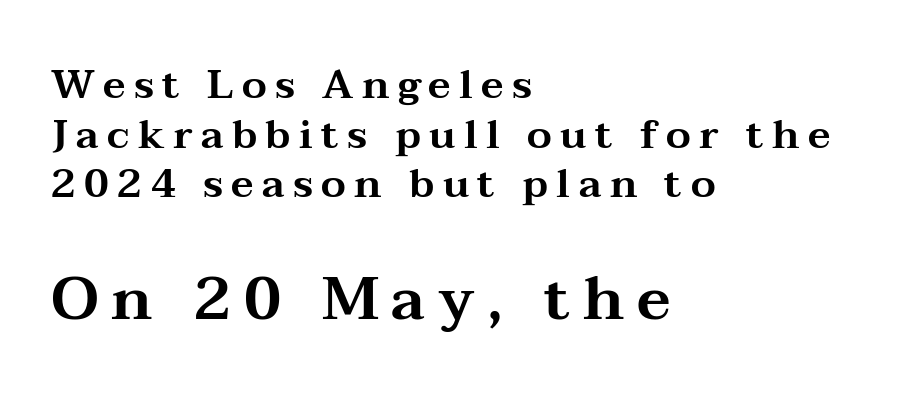
Loose tracking; the words dissolve into strings of separated letters. Characters remain perfectly vertical along every line. Typographically, this falls in the serif category. Type size steps up from the first block to the second. Just letters on the line, the space beneath them empty.
